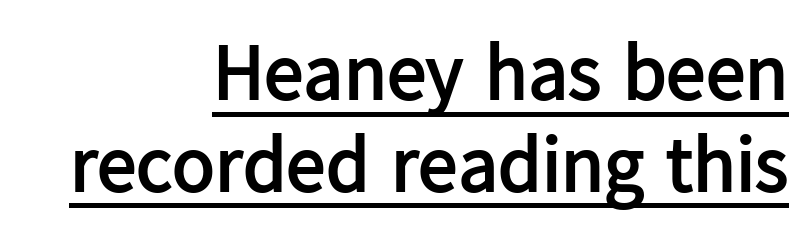
Q: Is the text bold? A: Yes.
Q: Is the text italic (slanted)? A: No, it is upright.
Q: Is the typeface a serif or a sans-serif typeface? A: Sans-serif.
Q: Is the text underlined? A: Yes.
Q: How is the paragraph aligned? A: Right-aligned.
Q: Is the spacing between letters normal or unusually wide? A: Normal.
Q: Width (condensed, normal, or wide)? A: Normal.
Q: Stroke contrast? A: Low.
Q: x-height? A: Medium.
Q: Monospaced? A: No.
